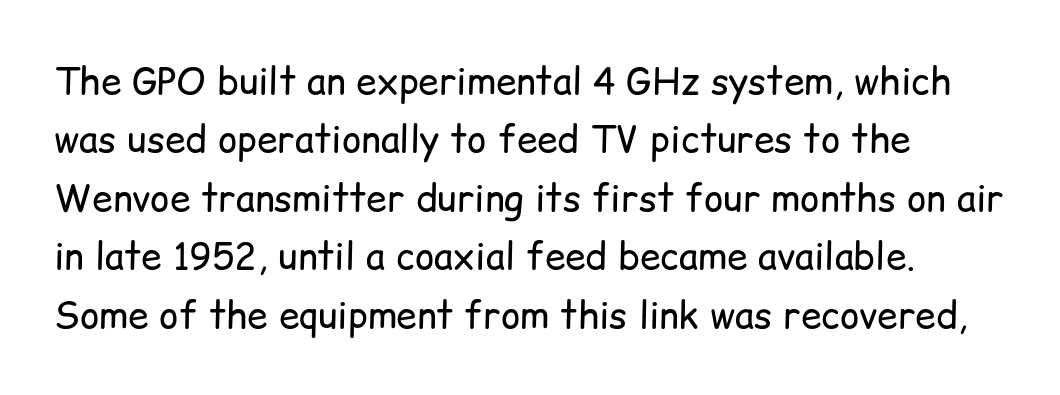
Q: Is the text bold? A: No.
Q: Is the text italic (slanted)? A: No, it is upright.
Q: Is the typeface a serif or a sans-serif typeface? A: Sans-serif.
Q: Is the text underlined? A: No.
Q: How is the paragraph aligned? A: Left-aligned.
Q: Is the spacing between letters normal or unusually wide? A: Normal.
Q: Is the spacing between lines tight, normal or loose? A: Normal.
Q: Width (condensed, normal, or wide)? A: Normal.
Q: Stroke contrast? A: Low.
Q: x-height? A: Medium.
Q: Monospaced? A: No.
